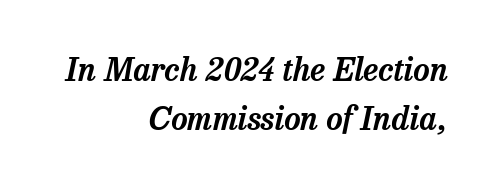
Q: Is the text italic (slanted)? A: Yes, it leans right by about 13 degrees.
Q: Is the typeface a serif or a sans-serif typeface? A: Serif.
Q: Is the text underlined? A: No.
Q: How is the paragraph aligned? A: Right-aligned.
Q: Is the spacing between letters normal or unusually wide? A: Normal.
Q: Is the spacing between lines tight, normal or loose? A: Normal.
Q: Width (condensed, normal, or wide)? A: Normal.
Q: Stroke contrast? A: Low.
Q: x-height? A: Medium.
Q: Monospaced? A: No.
